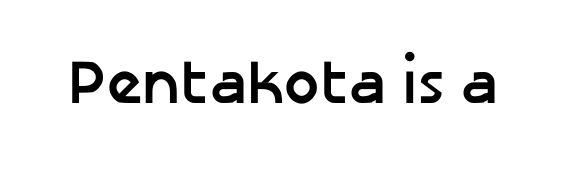
The rendering keeps characters at their native spacing. Do the letters lean? They stand straight. Stroke thickness is high; the sample reads as a true bold. The rendering uses natural spacing where letterforms have individual widths.
